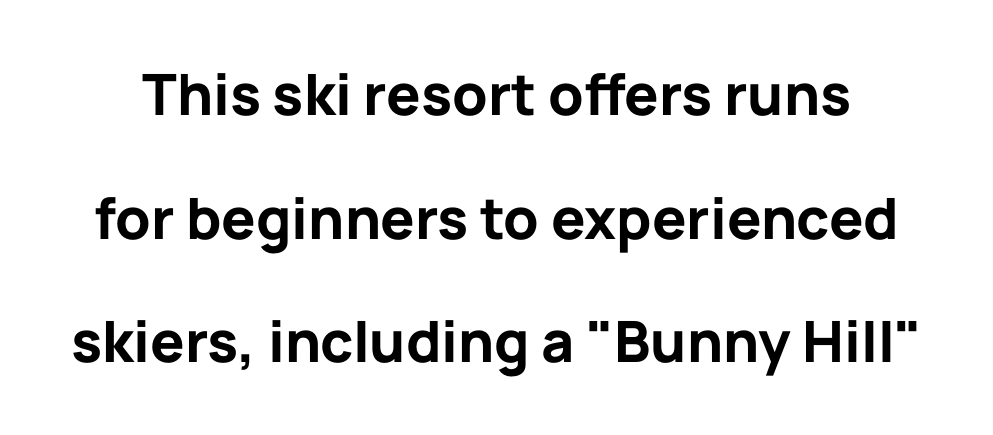
Think of a printed novel: that variable character pitch is what you see here. This rendering leaves character spacing at its baseline value. Vertical strokes here are truly vertical. Typographic density is high because the face is bold.
